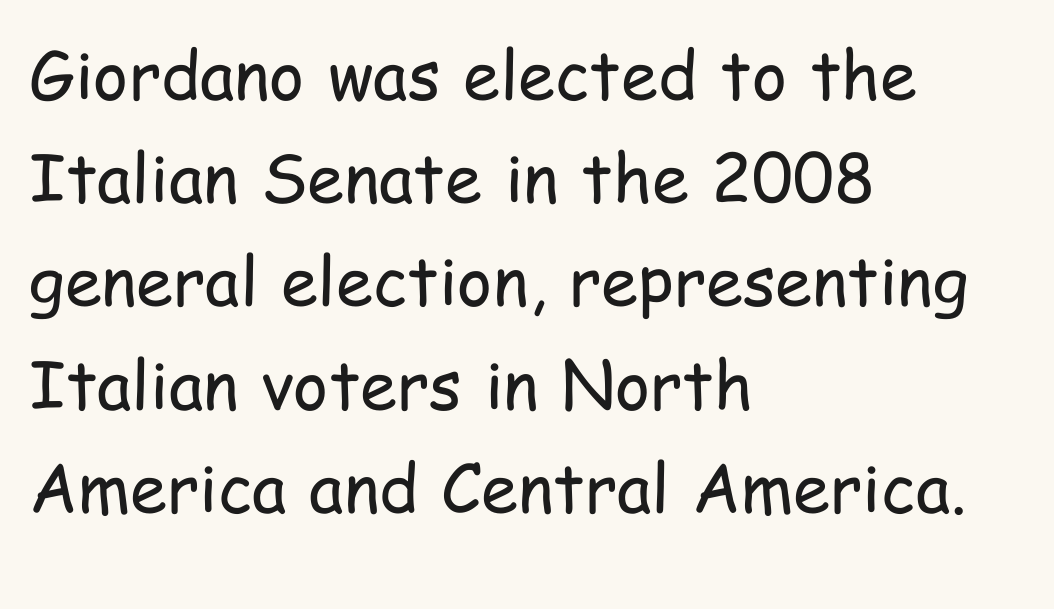
Successive baselines arrive at the customary interval. What kind of face is this? One without serifs — a sans. The line texture is even and compact thanks to regular tracking. Each letter keeps its own natural width here, so spacing adapts to shape. The letterforms sit at book weight or below.
